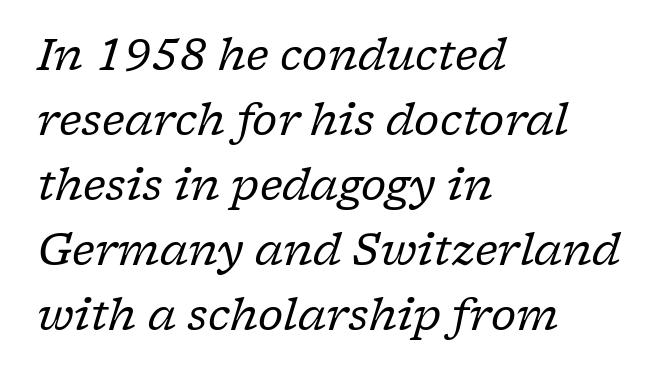
{"serif": "yes", "italic": "yes", "lean": "right", "slant_degrees": 17, "bold": "no", "weight": "regular", "width": "normal", "stroke_contrast": "low", "x_height": "medium", "monospaced": "no", "underline": "no", "align": "left", "line_spacing": "normal", "line_spacing_ratio": 1.51, "letter_spacing": "normal", "letter_spacing_em": 0.0, "glyph_px": 43}
